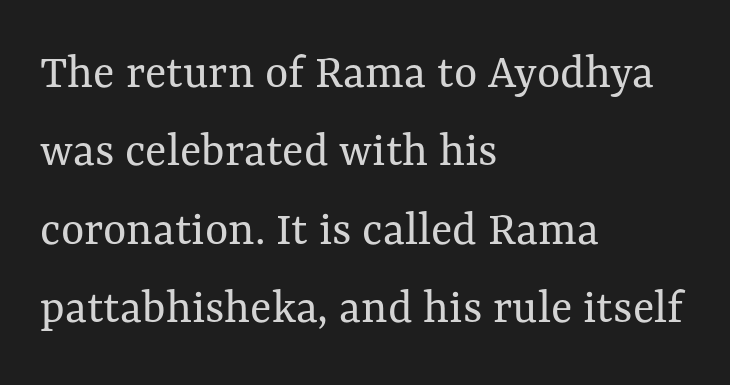
Q: Is the text bold? A: No.
Q: Is the text italic (slanted)? A: No, it is upright.
Q: Is the text underlined? A: No.
Q: How is the paragraph aligned? A: Left-aligned.
Q: Is the spacing between letters normal or unusually wide? A: Normal.
Q: Is the spacing between lines tight, normal or loose? A: Normal.
Q: Width (condensed, normal, or wide)? A: Normal.
Q: Stroke contrast? A: Medium.
Q: x-height? A: Medium.
Q: Monospaced? A: No.
